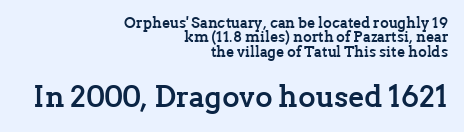
The image shows 30 px semibold serif type, upright; set right-aligned, tight line spacing (0.96x), normal letter spacing, not underlined; the second (bottom) block is 2.0x larger; low stroke contrast and a medium x-height.
